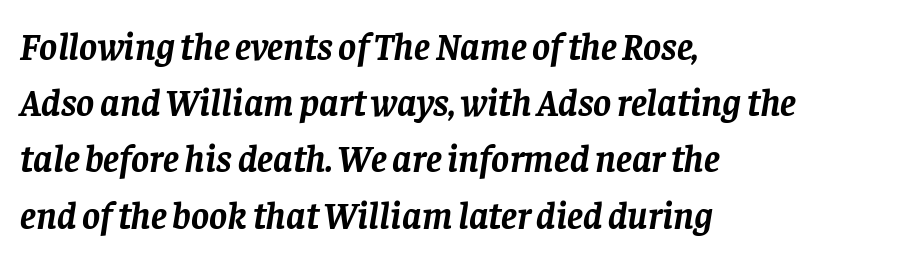
Q: Is the text bold? A: Yes.
Q: Is the text italic (slanted)? A: Yes, it leans right by about 8 degrees.
Q: Is the typeface a serif or a sans-serif typeface? A: Serif.
Q: Is the text underlined? A: No.
Q: How is the paragraph aligned? A: Left-aligned.
Q: Is the spacing between letters normal or unusually wide? A: Normal.
Q: Is the spacing between lines tight, normal or loose? A: Normal.
Q: Width (condensed, normal, or wide)? A: Normal.
Q: Stroke contrast? A: Low.
Q: x-height? A: Large.
Q: Monospaced? A: No.
